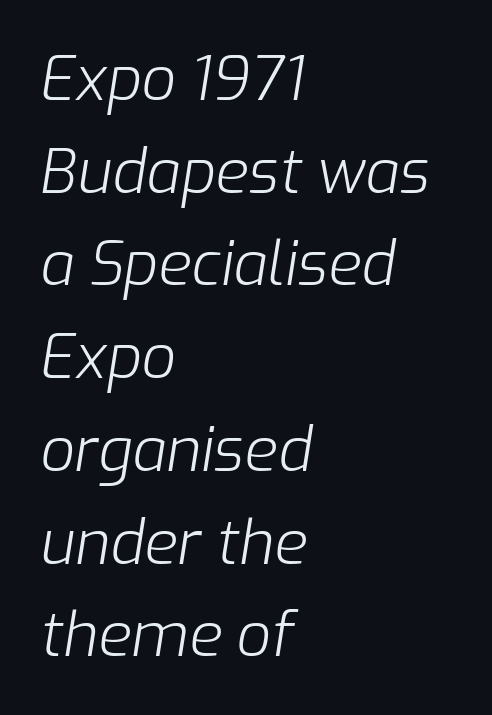
The image shows 61 px light type, italic (leaning right); set left-aligned, normal line spacing (1.52x), normal letter spacing, not underlined; low stroke contrast and a medium x-height.
